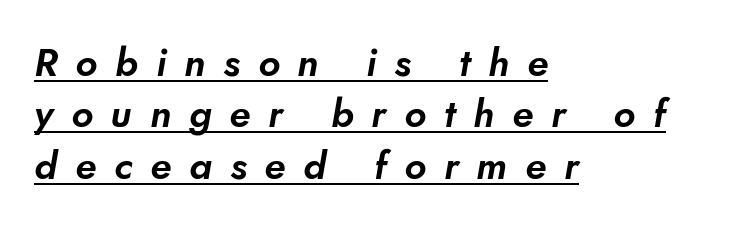
{"serif": "no", "width": "normal", "stroke_contrast": "low", "x_height": "small", "monospaced": "no", "underline": "yes", "align": "left", "line_spacing": "normal", "line_spacing_ratio": 1.32, "letter_spacing": "wide", "letter_spacing_em": 0.46, "glyph_px": 39}
